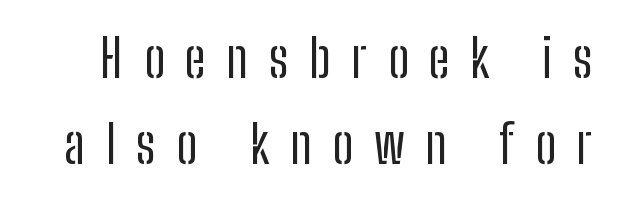
The image shows 53 px regular-weight, condensed sans-serif type, upright; set normal line spacing (1.63x), unusually wide letter spacing (+0.39 em), not underlined; low stroke contrast and a medium x-height.
